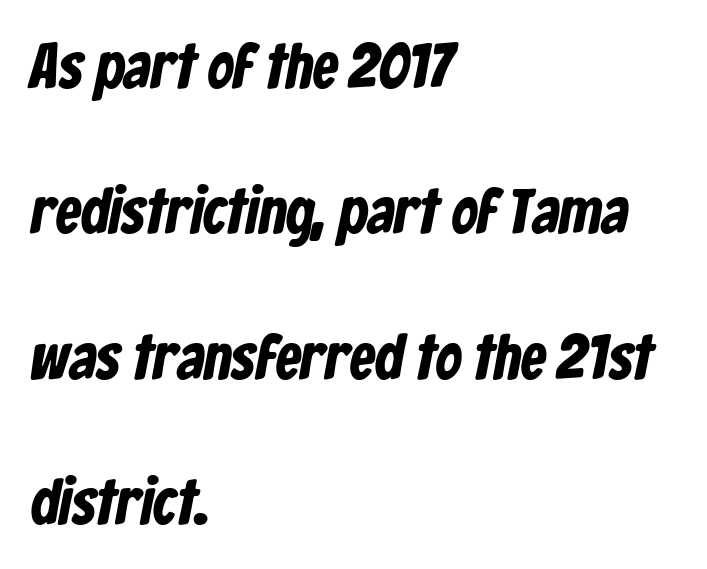
{"serif": "no", "width": "condensed", "stroke_contrast": "low", "x_height": "medium", "monospaced": "no", "underline": "no", "align": "left", "line_spacing": "loose", "line_spacing_ratio": 2.27, "letter_spacing": "normal", "letter_spacing_em": 0.0, "glyph_px": 64}
